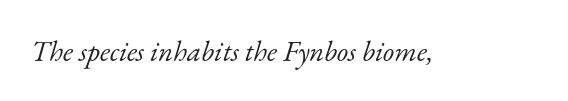
{"serif": "yes", "italic": "yes", "lean": "right", "slant_degrees": 17, "bold": "no", "weight": "light", "width": "normal", "stroke_contrast": "low", "x_height": "small", "monospaced": "no", "underline": "no", "letter_spacing": "normal", "letter_spacing_em": 0.0, "glyph_px": 29}
